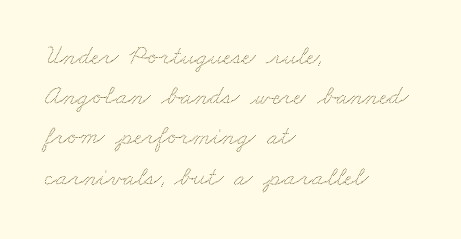
Q: Is the text underlined? A: No.
Q: How is the paragraph aligned? A: Left-aligned.
Q: Is the spacing between letters normal or unusually wide? A: Normal.
Q: Is the spacing between lines tight, normal or loose? A: Normal.
